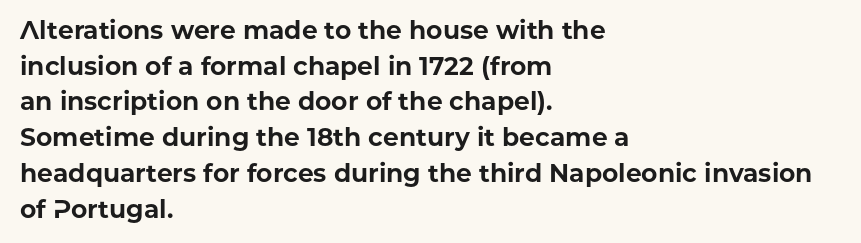
This rendering leaves character spacing at its baseline value. Any mark beneath the type? The region is blank. This is roman type, the default non-slanted kind. Pretty heavy lettering here — definitely bold. Notice how descenders clear the ascenders below comfortably — that's standard leading. All the whitespace from short lines collects on the right.
